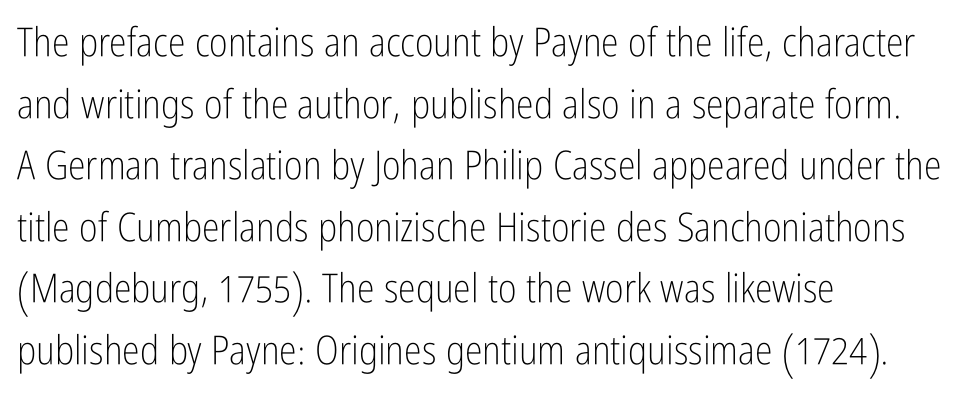
Default kerning and tracking; the words read as compact shapes. Here the designer chose a conventional face with non-uniform glyph widths. In terms of letterform style, serifs are entirely absent. Layout note: lines flush left.
